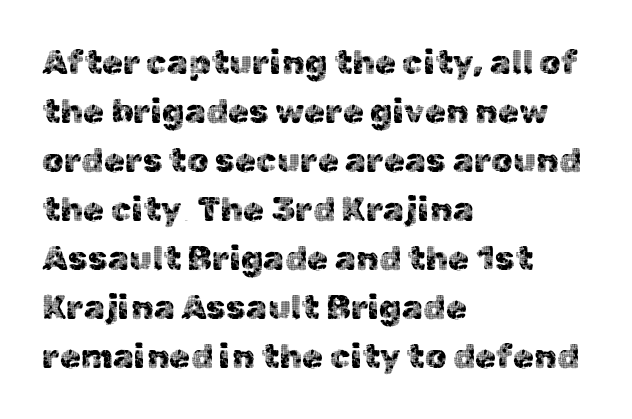
This sample has the flowing, uneven cadence of proportional lettering. Ascenders rise straight up at ninety degrees. A clean baseline with only descenders dipping below it. A normal amount of white space separates one row of letters from the next.
